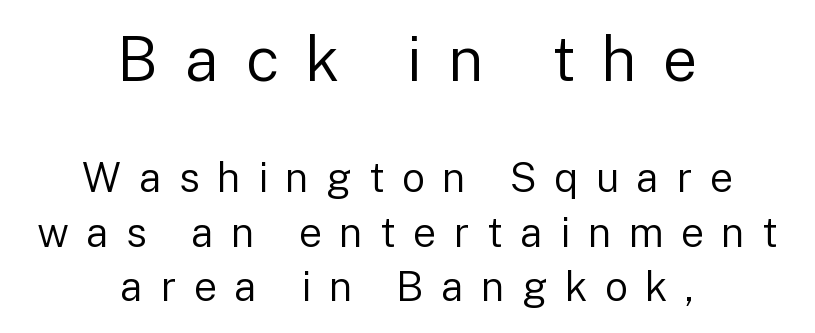
The image shows 62 px regular-weight sans-serif type, upright; set centered, normal line spacing (1.32x), unusually wide letter spacing (+0.42 em), not underlined; the first (top) block is 1.51x larger; low stroke contrast and a medium x-height.
